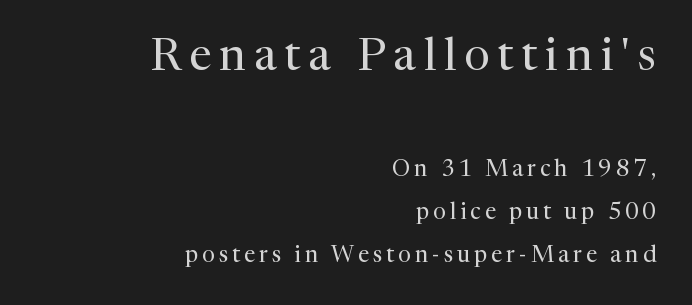
This is serif lettering, the kind often seen in printed books. It's the straight-up-and-down kind of type. The passage shown is typed in a proportional face where columns would drift. Underline: absent. The strokes carry an ordinary text weight at most.
